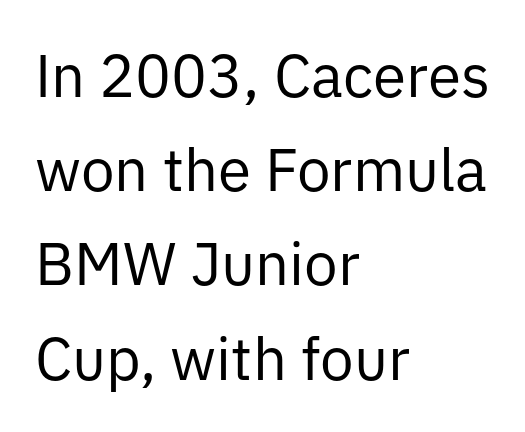
Q: Is the text bold? A: No.
Q: Is the text italic (slanted)? A: No, it is upright.
Q: Is the typeface a serif or a sans-serif typeface? A: Sans-serif.
Q: Is the text underlined? A: No.
Q: How is the paragraph aligned? A: Left-aligned.
Q: Is the spacing between letters normal or unusually wide? A: Normal.
Q: Is the spacing between lines tight, normal or loose? A: Normal.
Q: Width (condensed, normal, or wide)? A: Normal.
Q: Stroke contrast? A: Low.
Q: x-height? A: Medium.
Q: Monospaced? A: No.
